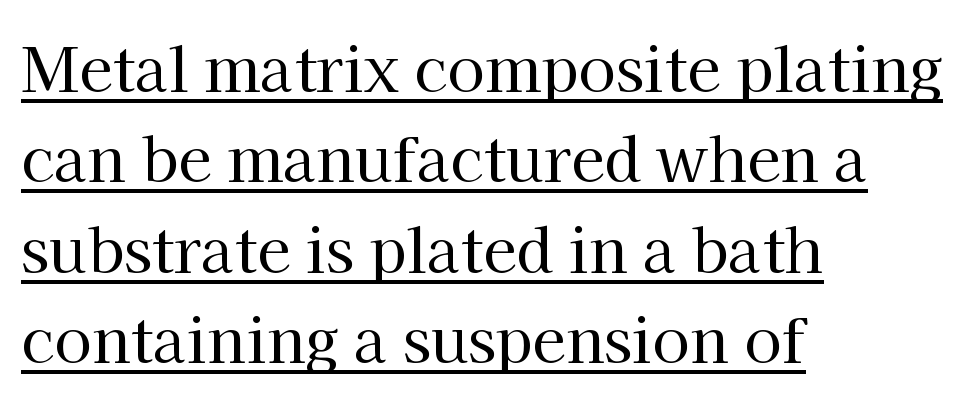
Q: Is the text bold? A: No.
Q: Is the text italic (slanted)? A: No, it is upright.
Q: Is the typeface a serif or a sans-serif typeface? A: Serif.
Q: Is the text underlined? A: Yes.
Q: How is the paragraph aligned? A: Left-aligned.
Q: Is the spacing between letters normal or unusually wide? A: Normal.
Q: Is the spacing between lines tight, normal or loose? A: Normal.
Q: Width (condensed, normal, or wide)? A: Normal.
Q: Stroke contrast? A: High.
Q: x-height? A: Medium.
Q: Monospaced? A: No.
